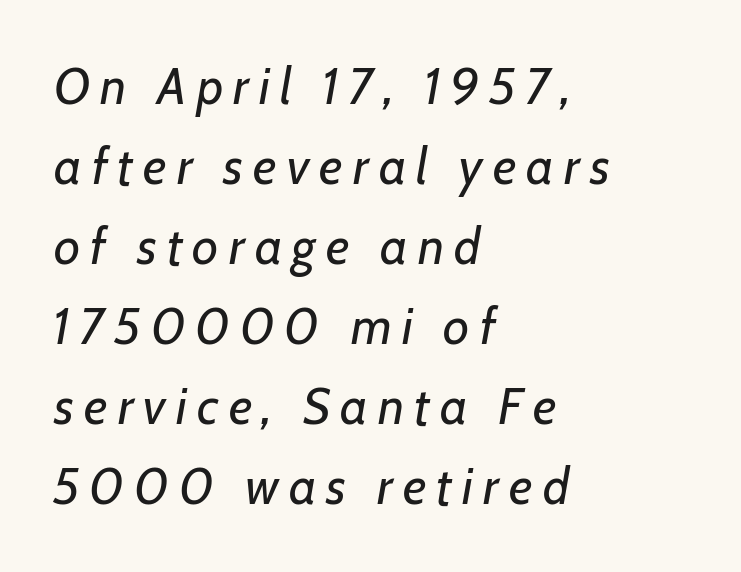
The image shows 51 px regular-weight type, italic (leaning right); set left-aligned, normal line spacing (1.57x), unusually wide letter spacing (+0.2 em), not underlined; low stroke contrast and a medium x-height.
